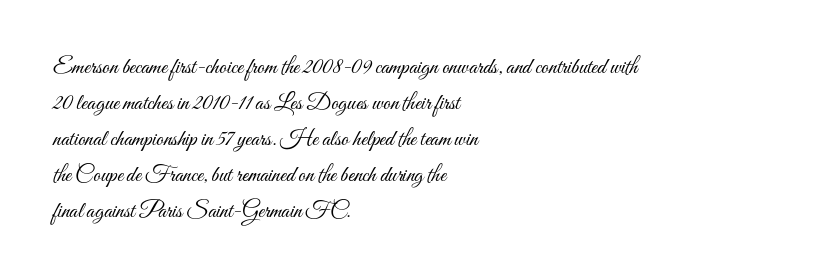
Q: Is the text bold? A: No.
Q: Is the text italic (slanted)? A: Yes.
Q: Is the text underlined? A: No.
Q: How is the paragraph aligned? A: Left-aligned.
Q: Is the spacing between letters normal or unusually wide? A: Normal.
Q: Is the spacing between lines tight, normal or loose? A: Normal.
